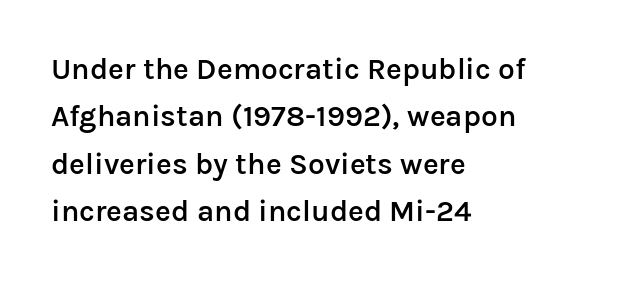
{"serif": "no", "italic": "no", "bold": "semi", "weight": "semibold", "width": "normal", "stroke_contrast": "low", "x_height": "medium", "monospaced": "no", "underline": "no", "align": "left", "line_spacing": "normal", "line_spacing_ratio": 1.58, "letter_spacing": "normal", "letter_spacing_em": 0.0, "glyph_px": 30}
